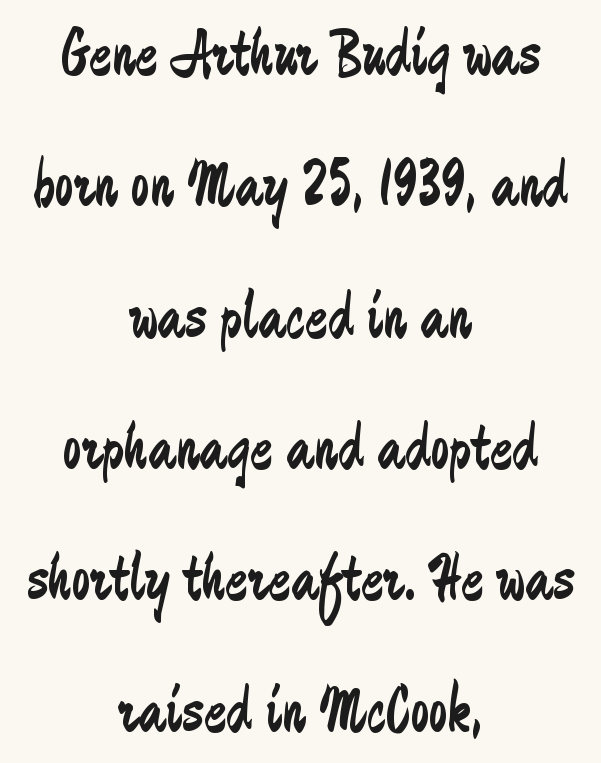
The image shows 67 px regular-weight, condensed sans-serif type; set centered, loose line spacing (1.96x), normal letter spacing, not underlined; low stroke contrast and a medium x-height.
